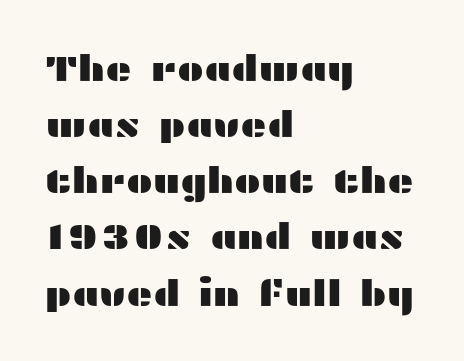
{"serif": "no", "italic": "no", "width": "wide", "stroke_contrast": "medium", "x_height": "medium", "monospaced": "no", "underline": "no", "align": "left", "line_spacing": "normal", "line_spacing_ratio": 1.56, "letter_spacing": "normal", "letter_spacing_em": 0.0, "glyph_px": 36}
